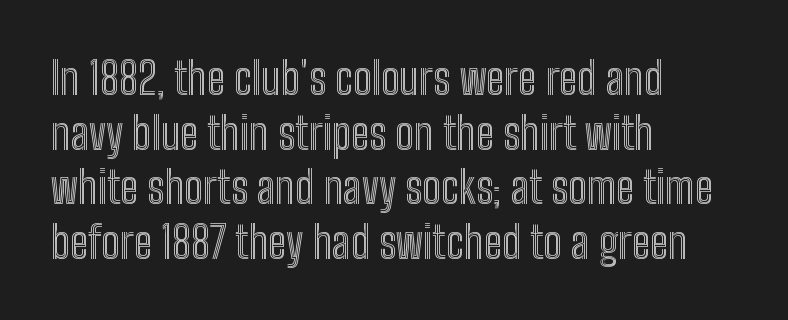
{"italic": "no", "width": "condensed", "x_height": "medium", "monospaced": "no", "underline": "no", "align": "left", "line_spacing_ratio": 1.24, "letter_spacing": "normal", "letter_spacing_em": 0.0, "glyph_px": 44}
